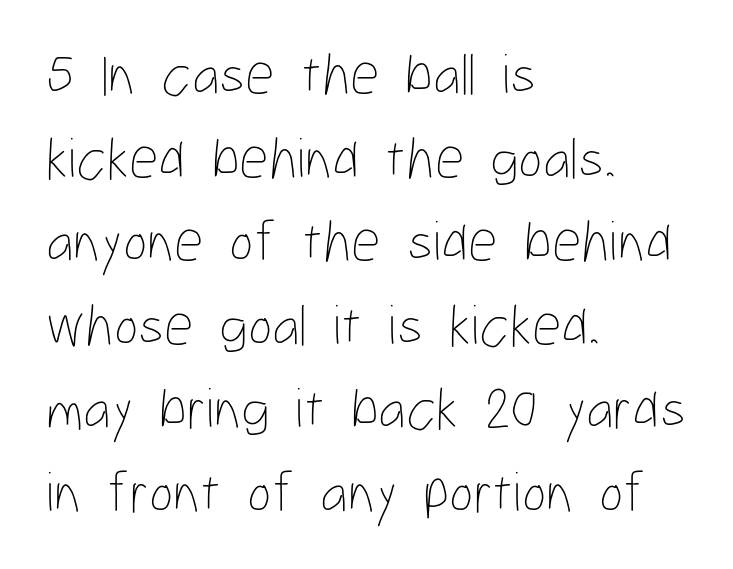
Q: Is the text bold? A: No.
Q: Is the text italic (slanted)? A: No, it is upright.
Q: Is the text underlined? A: No.
Q: How is the paragraph aligned? A: Left-aligned.
Q: Is the spacing between letters normal or unusually wide? A: Normal.
Q: Is the spacing between lines tight, normal or loose? A: Normal.
Q: Width (condensed, normal, or wide)? A: Condensed.
Q: Stroke contrast? A: Low.
Q: x-height? A: Medium.
Q: Monospaced? A: No.
